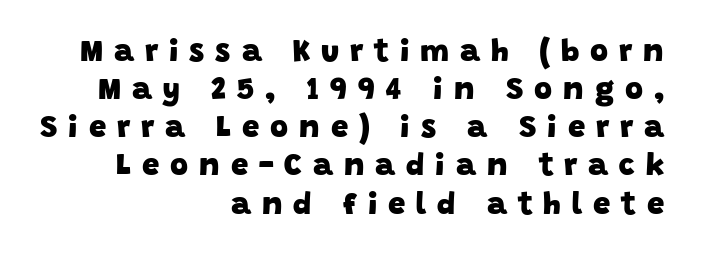
The image shows 31 px heavy sans-serif type; set right-aligned, line spacing 1.23x, unusually wide letter spacing (+0.35 em), not underlined; low stroke contrast and a large x-height.
